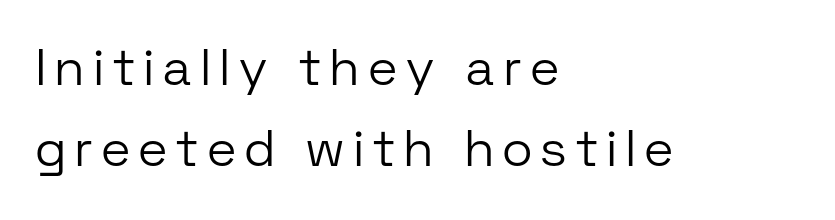
{"serif": "no", "italic": "no", "bold": "no", "weight": "light", "width": "normal", "stroke_contrast": "low", "x_height": "medium", "monospaced": "no", "underline": "no", "align": "left", "line_spacing": "normal", "line_spacing_ratio": 1.58, "glyph_px": 51}
